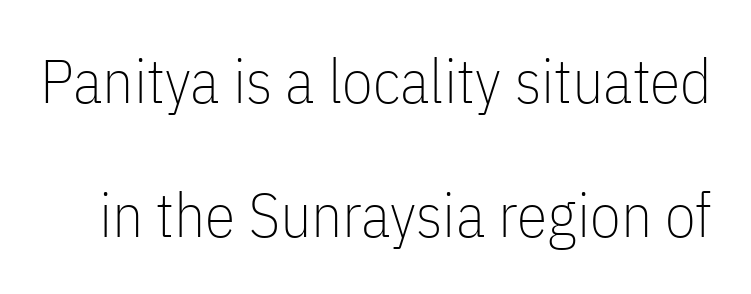
The image shows 62 px thin, condensed sans-serif type, upright; set loose line spacing (2.16x), normal letter spacing, not underlined; low stroke contrast and a medium x-height.
